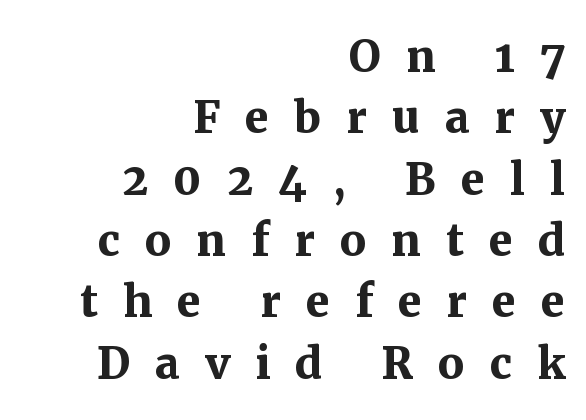
These lines have a slow, spaced-out rhythm from letter to letter. Type style note: has serifs. The face used here has the dense, thick strokes of a bold. Think of a printed novel: that variable character pitch is what you see here. Horizontally, the lines are justified to the trailing edge only. The font's upright variant was chosen for this text.
